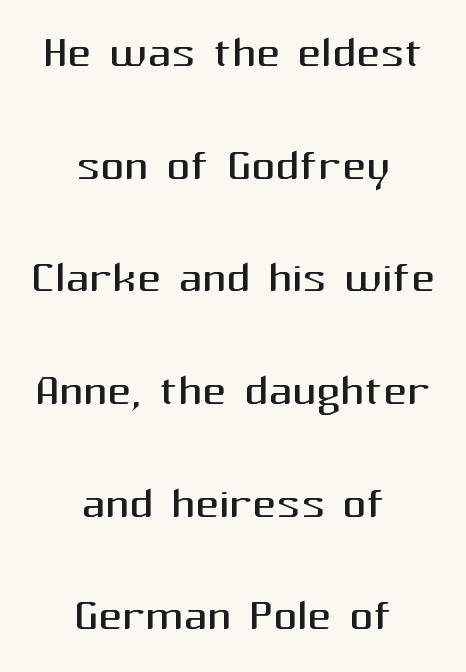
The passage shown is typed in a proportional face where columns would drift. The lines are spread far apart with generous leading. What stands out about the letter spacing? Nothing — it is the standard amount. Descender tails drop into unmarked territory. The type sits square on the baseline with zero lean. Horizontally, the lines are justified to the midpoint only.
